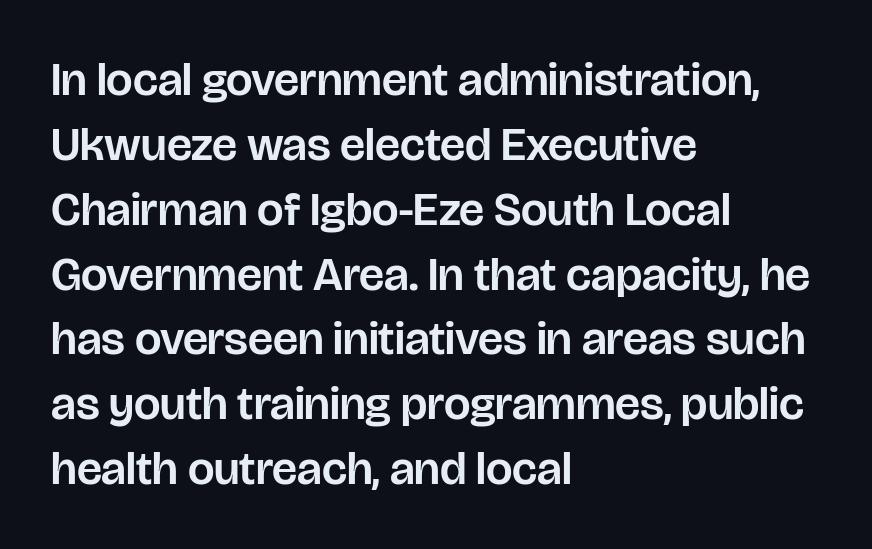
Clear beneath every line of the passage. You could not count columns in this text — the font is proportionally spaced. Reading down the block, your eye returns to a fixed left position each line. Note: no serifs on the glyphs.
